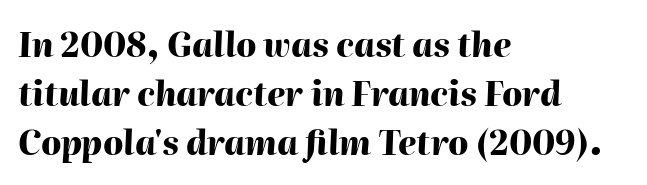
Q: Is the text bold? A: Yes.
Q: Is the text italic (slanted)? A: Yes, it leans right by about 2 degrees.
Q: Is the text underlined? A: No.
Q: How is the paragraph aligned? A: Left-aligned.
Q: Is the spacing between letters normal or unusually wide? A: Normal.
Q: Is the spacing between lines tight, normal or loose? A: Normal.
Q: Width (condensed, normal, or wide)? A: Normal.
Q: Stroke contrast? A: High.
Q: x-height? A: Medium.
Q: Monospaced? A: No.
